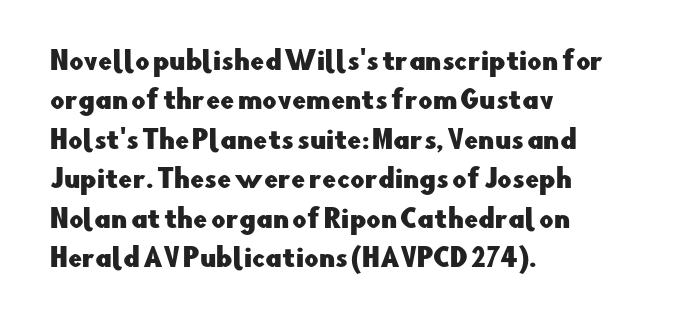
The image shows 25 px text type, upright; set left-aligned, normal line spacing (1.58x), normal letter spacing, not underlined.
